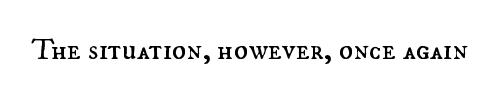
The font's upright variant was chosen for this text. Rule under the text: the space is simply empty. Caption: face not bold, strokes unweighted. This rendering leaves character spacing at its baseline value. Here the designer chose a conventional face with non-uniform glyph widths.
